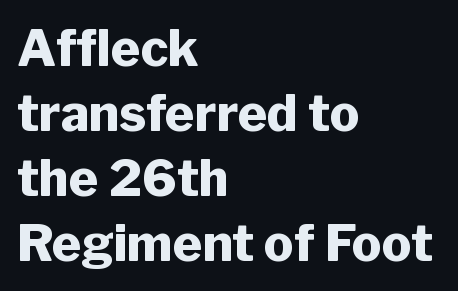
Proportional: the letters do not fall into vertical columns. Horizontal alignment here is leftward, the default for most running prose. Typesetter's note: full bold, strokes at maximum text heaviness. Each new line begins a customary step beneath the previous one. Rendered with straight, roman letterforms. The typeface chosen for these lines omits serifs.
